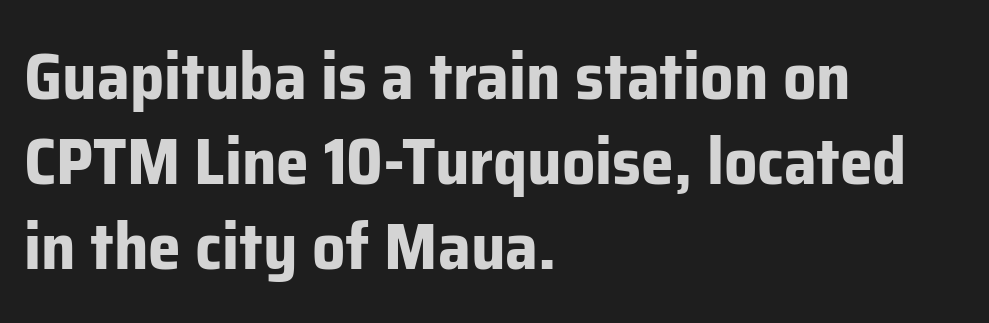
The image shows 66 px bold sans-serif type, upright; set left-aligned, normal line spacing (1.29x), normal letter spacing, not underlined; low stroke contrast and a medium x-height.
